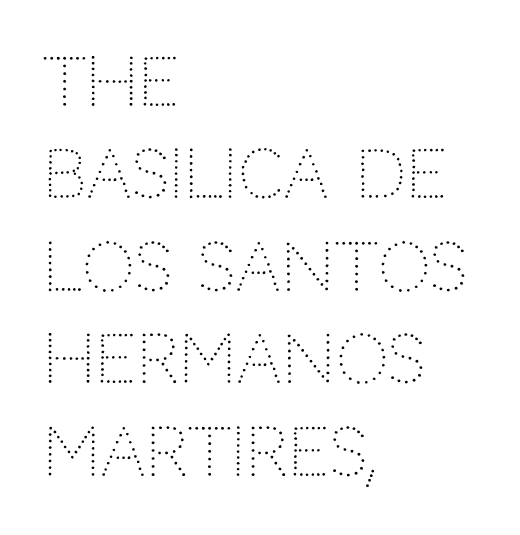
The glyphs are unaccompanied by any horizontal stroke below them. A typesetter would label this face a sans. Proportional: the letters do not fall into vertical columns. The typeface has the unassuming heft of standard copy or less.
